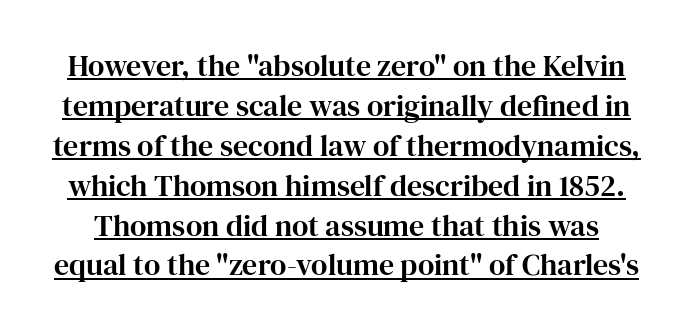
Q: Is the text italic (slanted)? A: No, it is upright.
Q: Is the typeface a serif or a sans-serif typeface? A: Serif.
Q: Is the text underlined? A: Yes.
Q: Is the spacing between letters normal or unusually wide? A: Normal.
Q: Is the spacing between lines tight, normal or loose? A: Normal.
Q: Width (condensed, normal, or wide)? A: Normal.
Q: Stroke contrast? A: High.
Q: x-height? A: Medium.
Q: Monospaced? A: No.
